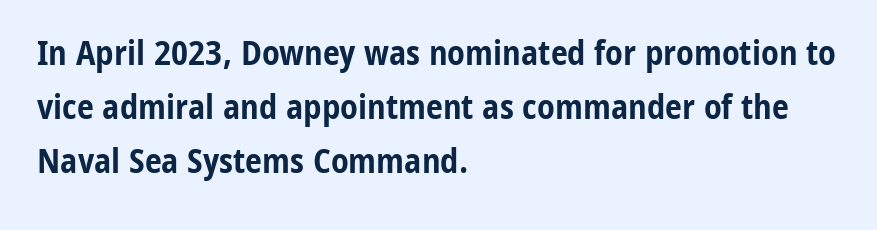
Short and long lines alike share a common starting point at left. Tall strokes in this sample are plumb rather than angled. Clear beneath every line of the passage. This rendering employs a face without finishing strokes, i.e., a sans-serif. Between one letter and the next there's only the usual sliver of space. Weight check: bold — yes, fully.
